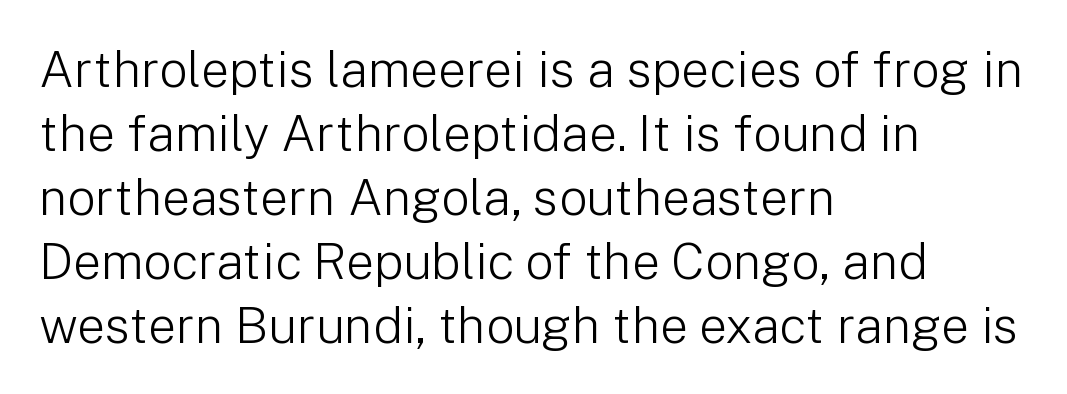
{"serif": "no", "italic": "no", "bold": "no", "weight": "light", "width": "normal", "stroke_contrast": "low", "x_height": "medium", "monospaced": "no", "underline": "no", "align": "left", "line_spacing": "normal", "line_spacing_ratio": 1.28, "letter_spacing": "normal", "letter_spacing_em": 0.0, "glyph_px": 50}
